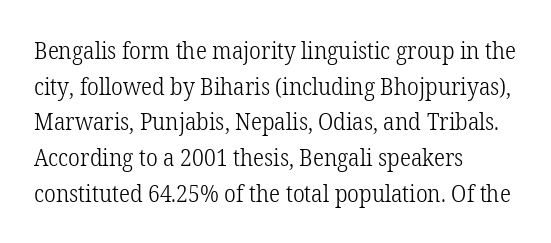
The image shows 23 px text type, upright; set left-aligned, normal line spacing (1.55x), normal letter spacing, not underlined.
